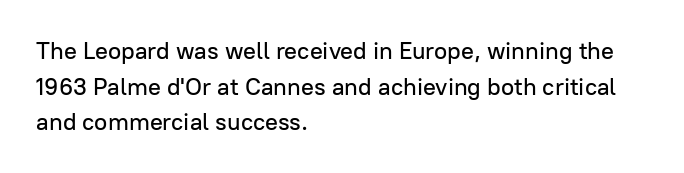
The lettering holds an erect, upright posture throughout. Inter-character spacing is left at the font's built-in metrics. The glyphs are unaccompanied by any horizontal stroke below them. Horizontal alignment here is leftward, the default for most running prose. Is there much room between lines? A standard amount, neither cramped nor airy.
